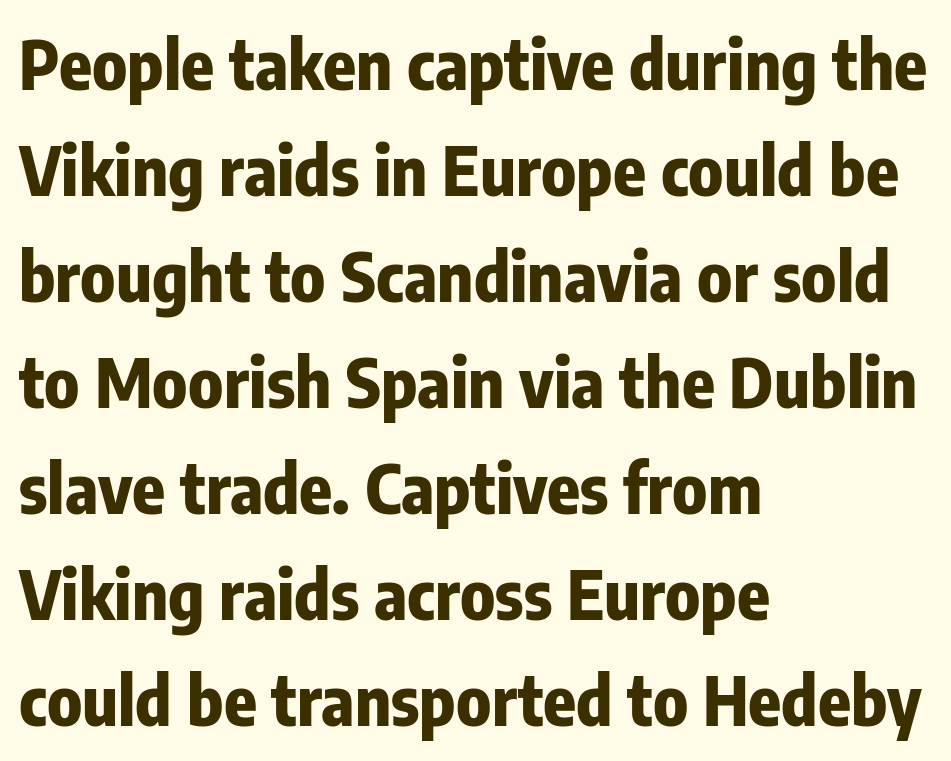
{"serif": "no", "italic": "no", "bold": "yes", "weight": "bold", "width": "condensed", "stroke_contrast": "low", "x_height": "medium", "monospaced": "no", "underline": "no", "align": "left", "line_spacing": "normal", "line_spacing_ratio": 1.56, "letter_spacing": "normal", "letter_spacing_em": 0.0, "glyph_px": 68}
